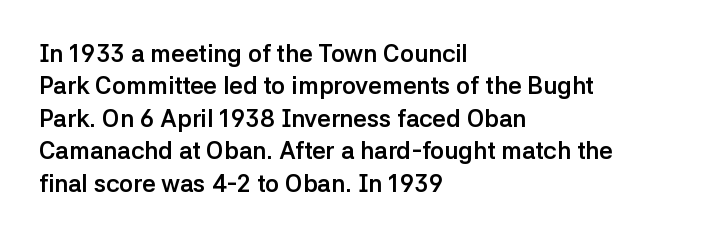
{"italic": "no", "bold": "yes", "underline": "no", "align": "left", "line_spacing": "normal", "line_spacing_ratio": 1.35, "letter_spacing": "normal", "letter_spacing_em": 0.0, "glyph_px": 24}
